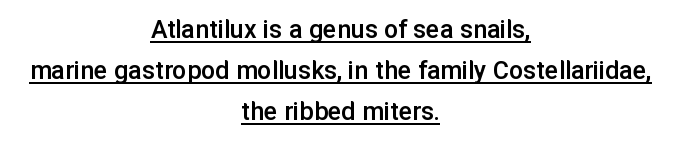
The image shows 28 px semibold sans-serif type, upright; set centered, normal line spacing (1.46x), normal letter spacing, underlined; low stroke contrast and a medium x-height.
